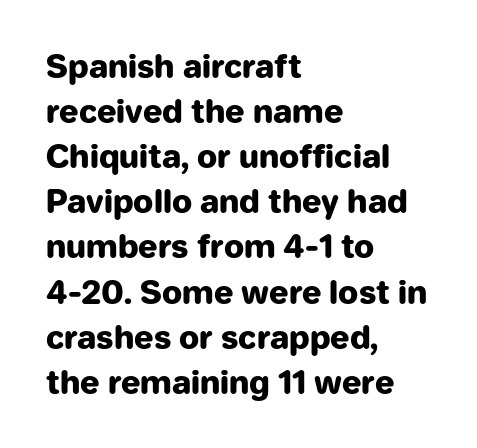
Q: Is the text bold? A: Yes.
Q: Is the text italic (slanted)? A: No, it is upright.
Q: Is the typeface a serif or a sans-serif typeface? A: Sans-serif.
Q: Is the text underlined? A: No.
Q: How is the paragraph aligned? A: Left-aligned.
Q: Is the spacing between letters normal or unusually wide? A: Normal.
Q: Is the spacing between lines tight, normal or loose? A: Normal.
Q: Width (condensed, normal, or wide)? A: Normal.
Q: Stroke contrast? A: Low.
Q: x-height? A: Medium.
Q: Monospaced? A: No.
